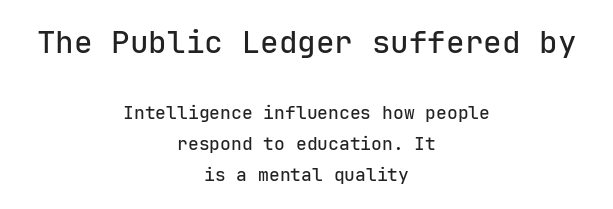
Q: Is the text italic (slanted)? A: No, it is upright.
Q: Is the typeface a serif or a sans-serif typeface? A: Sans-serif.
Q: Is the text underlined? A: No.
Q: How is the paragraph aligned? A: Centered.
Q: Is the spacing between letters normal or unusually wide? A: Normal.
Q: Which block of text is set in a larger size, the first (top) or the second (bottom)? A: The first (top) one.
Q: Width (condensed, normal, or wide)? A: Normal.
Q: Stroke contrast? A: Low.
Q: x-height? A: Medium.
Q: Monospaced? A: Yes.
